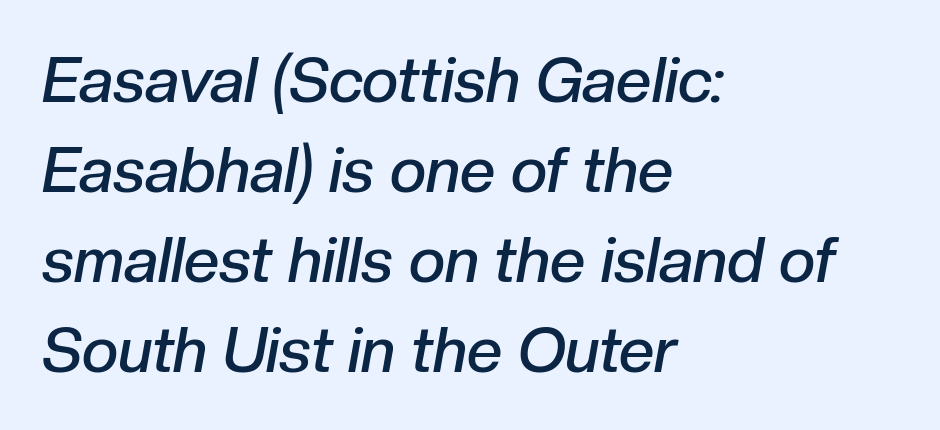
The image shows 63 px semibold type, italic (leaning right); set left-aligned, normal line spacing (1.43x), normal letter spacing, not underlined; low stroke contrast and a medium x-height.
